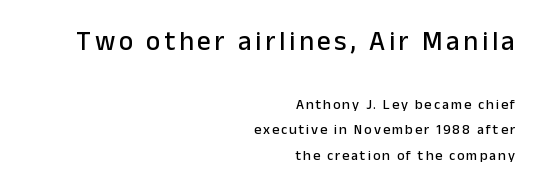
The image shows 27 px text type, upright; set right-aligned, line spacing 1.85x, not underlined; the first (top) block is 1.93x larger.
